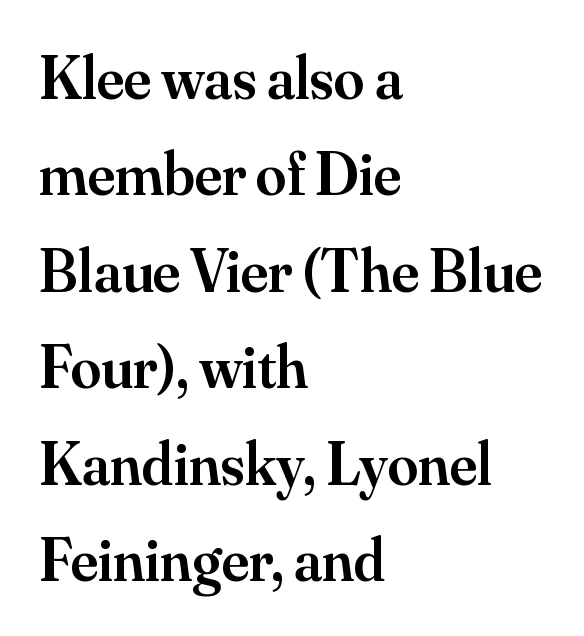
The image shows 61 px semibold serif type, upright; set left-aligned, normal line spacing (1.58x), normal letter spacing, not underlined; medium stroke contrast and a small x-height.
